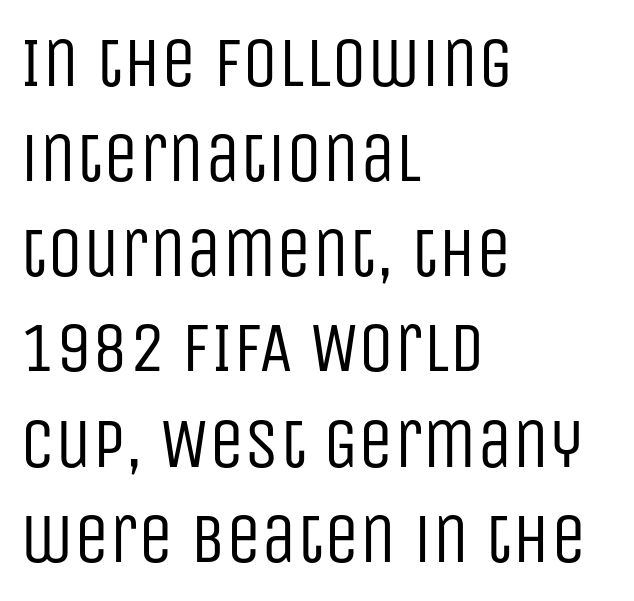
{"serif": "no", "italic": "no", "bold": "no", "weight": "regular", "width": "condensed", "stroke_contrast": "low", "x_height": "large", "monospaced": "no", "underline": "no", "align": "left", "line_spacing": "normal", "line_spacing_ratio": 1.34, "letter_spacing": "normal", "letter_spacing_em": 0.0, "glyph_px": 71}
